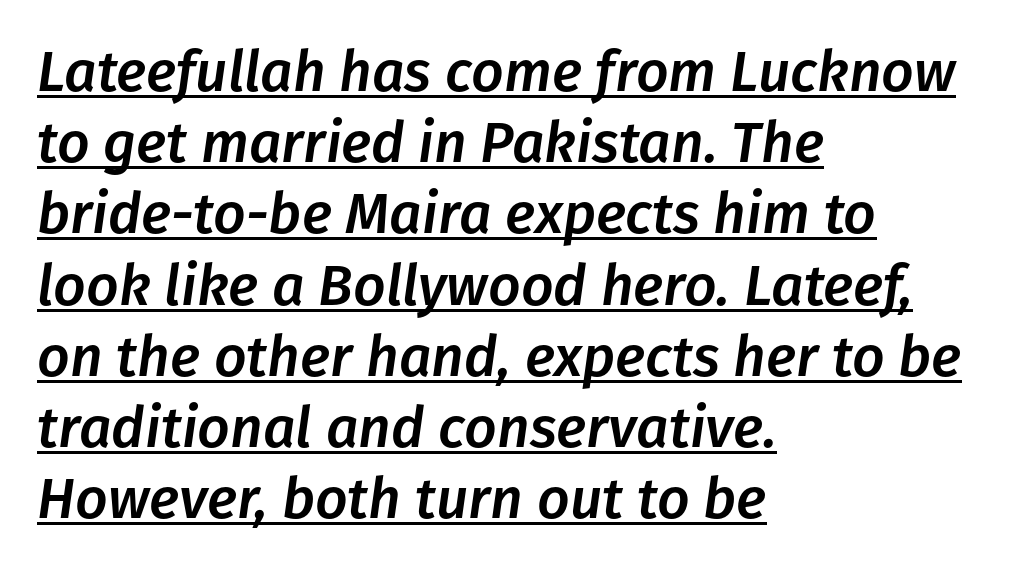
The image shows 57 px text type, italic (leaning right); set left-aligned, normal line spacing (1.25x), normal letter spacing, underlined; low stroke contrast and a medium x-height.
